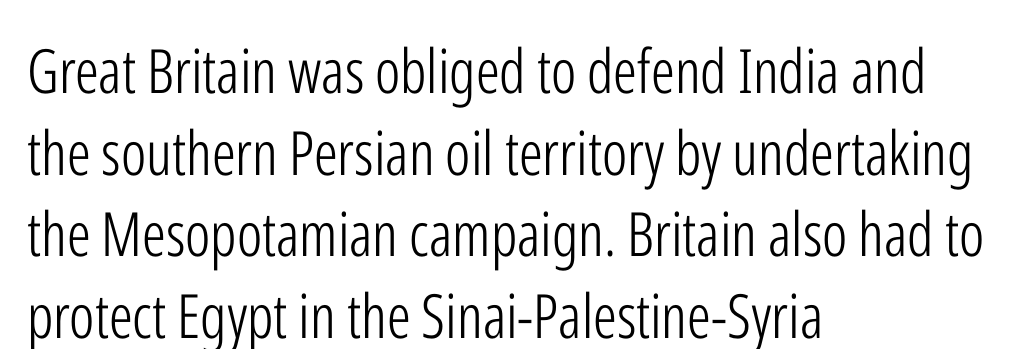
Q: Is the text bold? A: No.
Q: Is the text italic (slanted)? A: No, it is upright.
Q: Is the typeface a serif or a sans-serif typeface? A: Sans-serif.
Q: Is the text underlined? A: No.
Q: How is the paragraph aligned? A: Left-aligned.
Q: Is the spacing between letters normal or unusually wide? A: Normal.
Q: Is the spacing between lines tight, normal or loose? A: Normal.
Q: Width (condensed, normal, or wide)? A: Condensed.
Q: Stroke contrast? A: Low.
Q: x-height? A: Medium.
Q: Monospaced? A: No.
